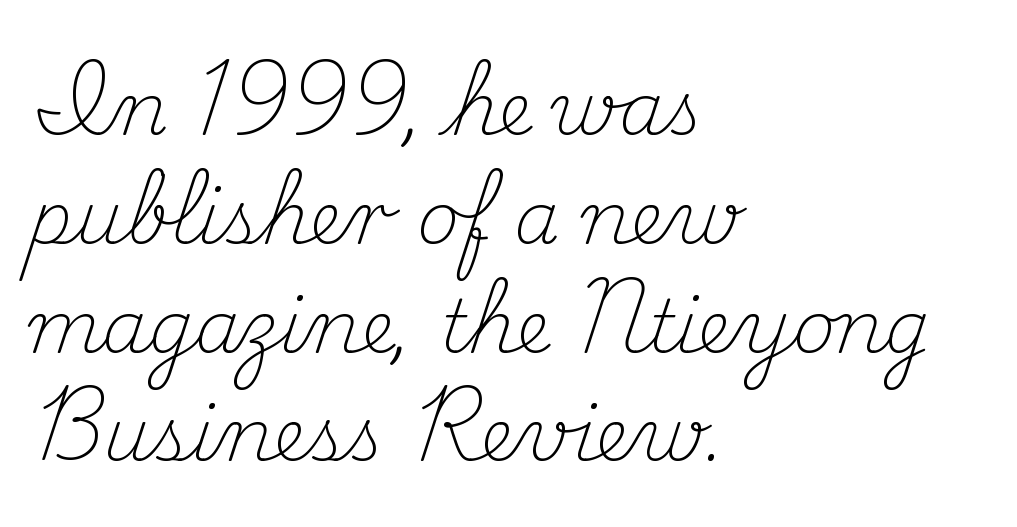
{"serif": "yes", "bold": "no", "weight": "light", "width": "normal", "stroke_contrast": "medium", "x_height": "small", "monospaced": "no", "underline": "no", "align": "left", "line_spacing": "normal", "line_spacing_ratio": 1.49, "letter_spacing": "normal", "letter_spacing_em": 0.0, "glyph_px": 73}
